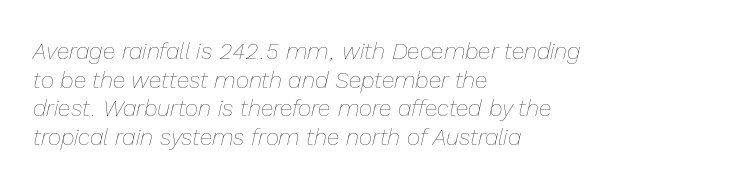
{"italic": "yes", "lean": "right", "slant_degrees": 13, "bold": "no", "underline": "no", "align": "left", "line_spacing": "normal", "line_spacing_ratio": 1.25, "letter_spacing": "normal", "letter_spacing_em": 0.0, "glyph_px": 23}
